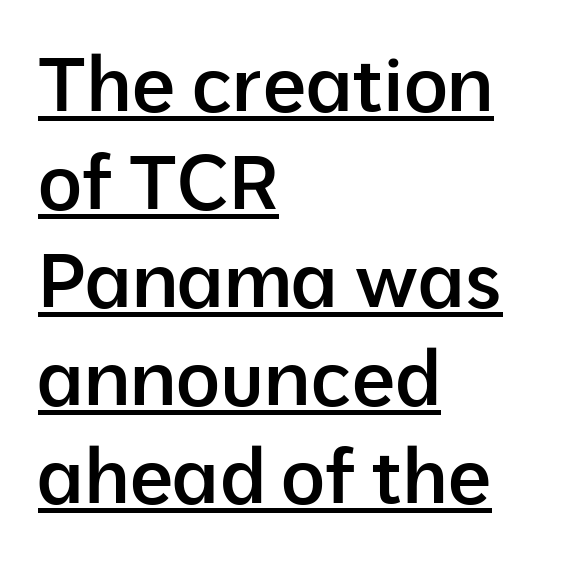
A normal amount of white space separates one row of letters from the next. Here the glyphs are tracked normally, forming tight word shapes. The glyphs have the mass of a demibold cut, below bold. In terms of letterform style, serifs are entirely absent. Proportional: the letters do not fall into vertical columns.
